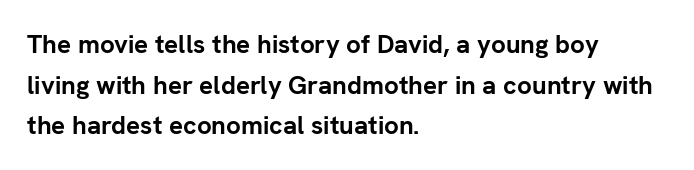
{"italic": "no", "bold": "yes", "underline": "no", "align": "left", "line_spacing": "normal", "line_spacing_ratio": 1.56, "letter_spacing": "normal", "letter_spacing_em": 0.0, "glyph_px": 26}
